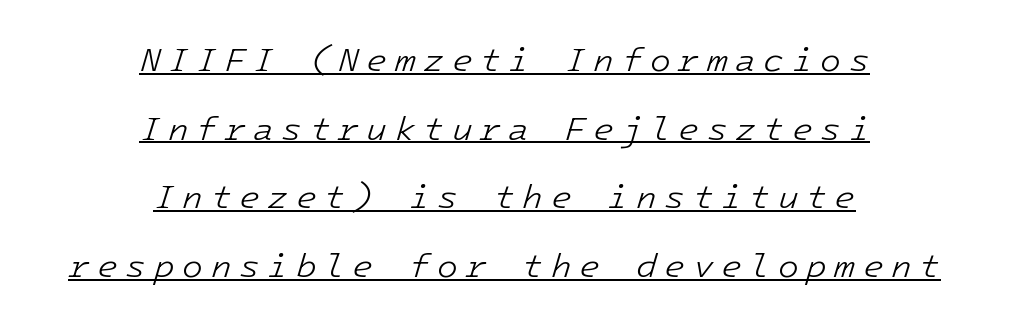
Summary of vertical rhythm: relaxed, with wide interline spacing. Honestly, the letter spacing is so wide it's the main thing you notice. Is this a fixed-width face? Yes — each glyph sits in an identical cell. The characters are drawn with everyday or finer stroke widths. Designer's note — italics engaged.
